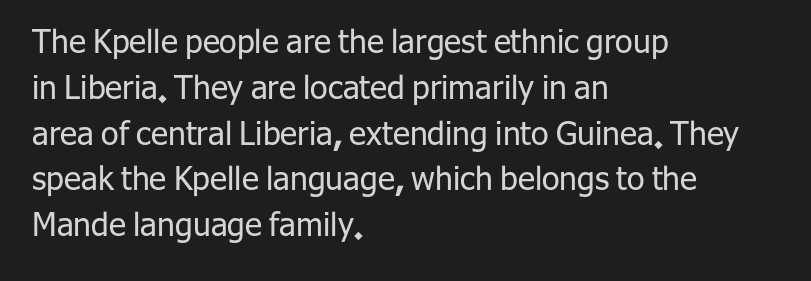
{"serif": "no", "italic": "no", "bold": "no", "weight": "regular", "width": "normal", "stroke_contrast": "low", "x_height": "medium", "monospaced": "no", "underline": "no", "align": "left", "line_spacing": "normal", "line_spacing_ratio": 1.43, "letter_spacing": "normal", "letter_spacing_em": 0.0, "glyph_px": 32}
